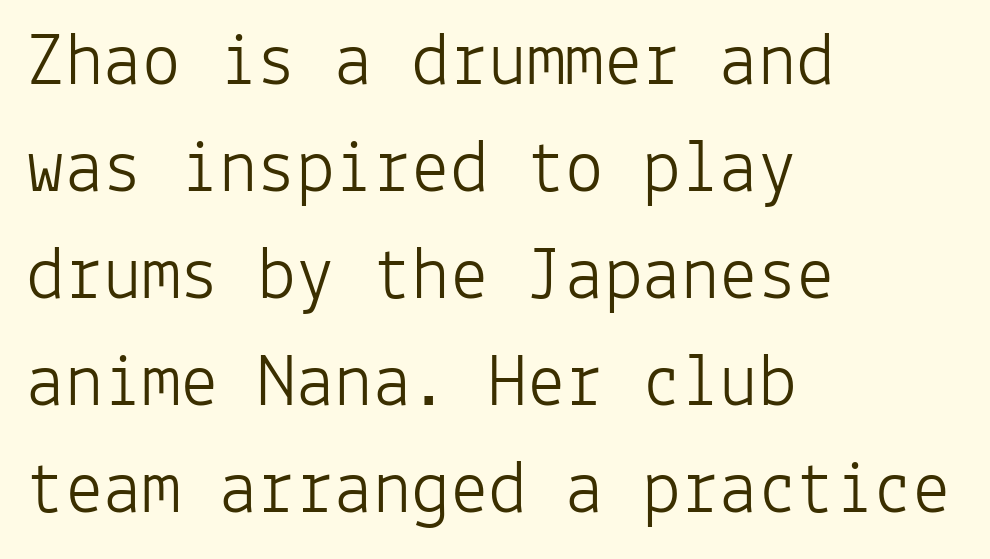
Q: Is the text bold? A: No.
Q: Is the text italic (slanted)? A: No, it is upright.
Q: Is the typeface a serif or a sans-serif typeface? A: Sans-serif.
Q: Is the text underlined? A: No.
Q: How is the paragraph aligned? A: Left-aligned.
Q: Is the spacing between letters normal or unusually wide? A: Normal.
Q: Is the spacing between lines tight, normal or loose? A: Normal.
Q: Width (condensed, normal, or wide)? A: Normal.
Q: Stroke contrast? A: Low.
Q: x-height? A: Medium.
Q: Monospaced? A: Yes.
